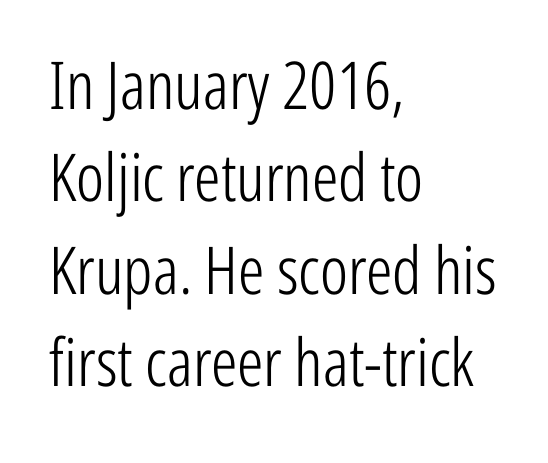
{"serif": "no", "italic": "no", "bold": "no", "weight": "light", "width": "condensed", "stroke_contrast": "low", "x_height": "medium", "monospaced": "no", "underline": "no", "align": "left", "line_spacing": "normal", "line_spacing_ratio": 1.4, "letter_spacing": "normal", "letter_spacing_em": 0.0, "glyph_px": 66}
